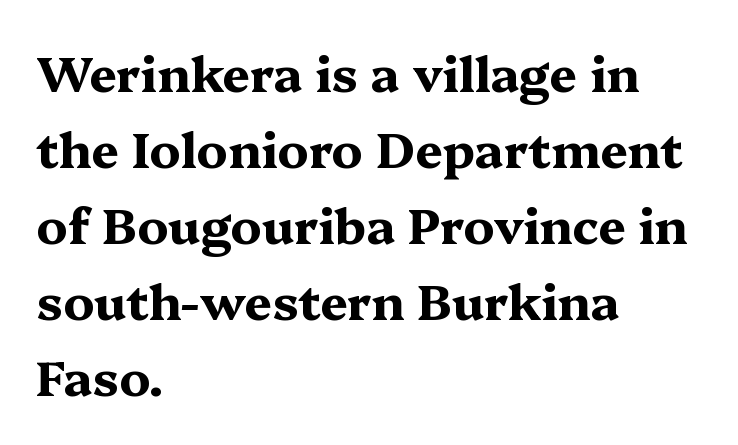
Q: Is the text bold? A: Yes.
Q: Is the text italic (slanted)? A: No, it is upright.
Q: Is the typeface a serif or a sans-serif typeface? A: Serif.
Q: Is the text underlined? A: No.
Q: How is the paragraph aligned? A: Left-aligned.
Q: Is the spacing between letters normal or unusually wide? A: Normal.
Q: Is the spacing between lines tight, normal or loose? A: Normal.
Q: Width (condensed, normal, or wide)? A: Wide.
Q: Stroke contrast? A: Medium.
Q: x-height? A: Medium.
Q: Monospaced? A: No.
